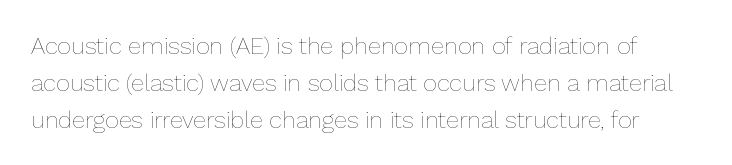
Q: Is the text bold? A: No.
Q: Is the text italic (slanted)? A: No, it is upright.
Q: Is the text underlined? A: No.
Q: Is the spacing between letters normal or unusually wide? A: Normal.
Q: Is the spacing between lines tight, normal or loose? A: Normal.
